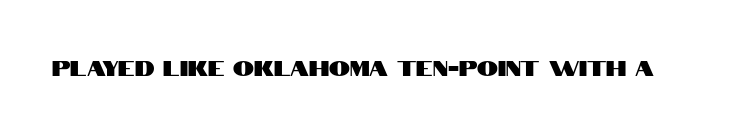
Every character sits straight up, as roman type does. The string is rendered with underlining switched off. Students, note that the glyphs here touch the page at normal intervals.
